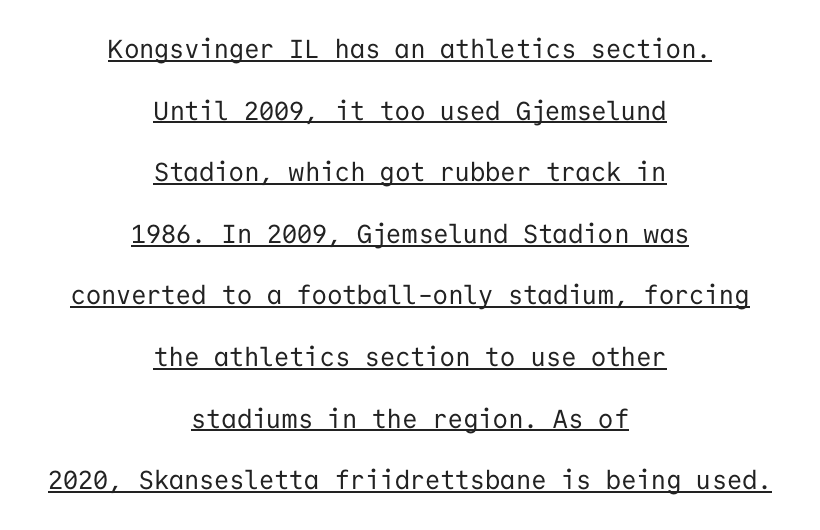
Q: Is the text bold? A: No.
Q: Is the text italic (slanted)? A: No, it is upright.
Q: Is the text underlined? A: Yes.
Q: How is the paragraph aligned? A: Centered.
Q: Is the spacing between letters normal or unusually wide? A: Normal.
Q: Is the spacing between lines tight, normal or loose? A: Loose.
